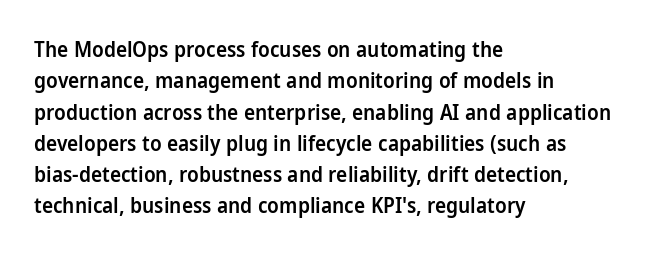
Q: Is the text bold? A: Semi-bold.
Q: Is the text italic (slanted)? A: No, it is upright.
Q: Is the text underlined? A: No.
Q: How is the paragraph aligned? A: Left-aligned.
Q: Is the spacing between letters normal or unusually wide? A: Normal.
Q: Is the spacing between lines tight, normal or loose? A: Normal.
